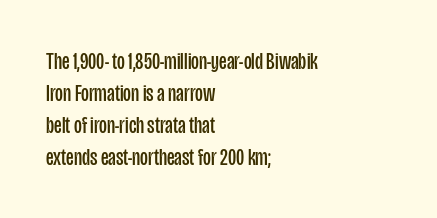
The image shows 24 px text type, upright; set left-aligned, normal line spacing (1.33x), normal letter spacing, not underlined.
